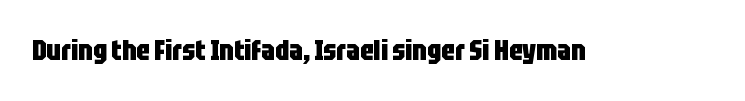
The image shows 28 px heavy, condensed sans-serif type, upright; set normal letter spacing, not underlined; low stroke contrast and a large x-height.
